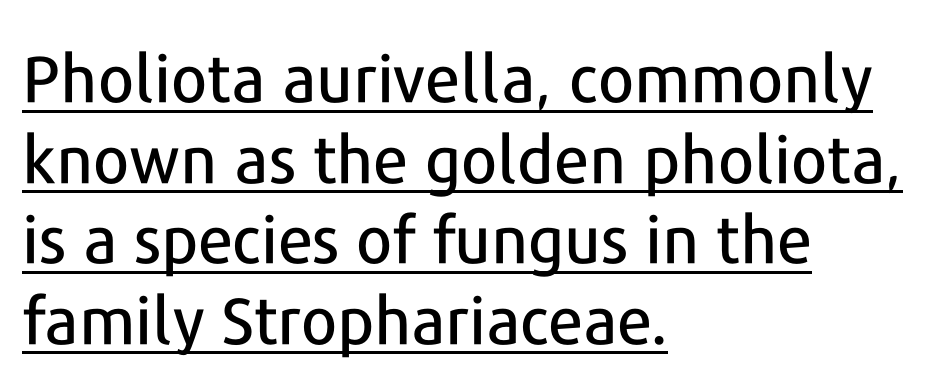
Q: Is the text italic (slanted)? A: No, it is upright.
Q: Is the typeface a serif or a sans-serif typeface? A: Sans-serif.
Q: Is the text underlined? A: Yes.
Q: How is the paragraph aligned? A: Left-aligned.
Q: Is the spacing between letters normal or unusually wide? A: Normal.
Q: Width (condensed, normal, or wide)? A: Normal.
Q: Stroke contrast? A: Low.
Q: x-height? A: Medium.
Q: Monospaced? A: No.
